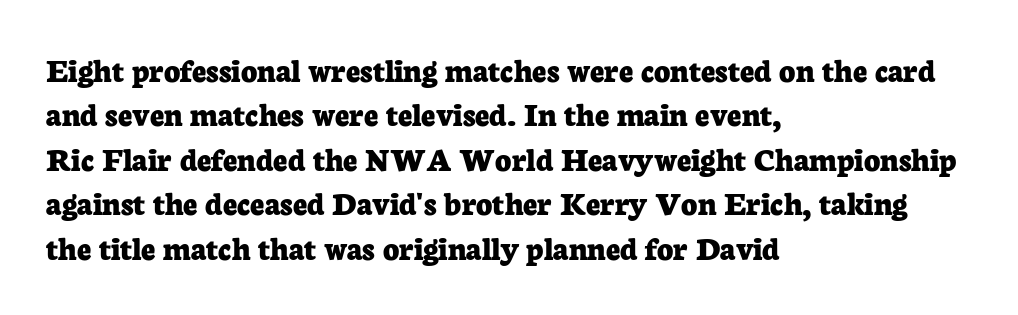
{"serif": "yes", "italic": "no", "bold": "yes", "weight": "bold", "width": "normal", "stroke_contrast": "low", "x_height": "medium", "monospaced": "no", "underline": "no", "align": "left", "line_spacing": "normal", "line_spacing_ratio": 1.27, "letter_spacing": "normal", "letter_spacing_em": 0.0, "glyph_px": 35}
